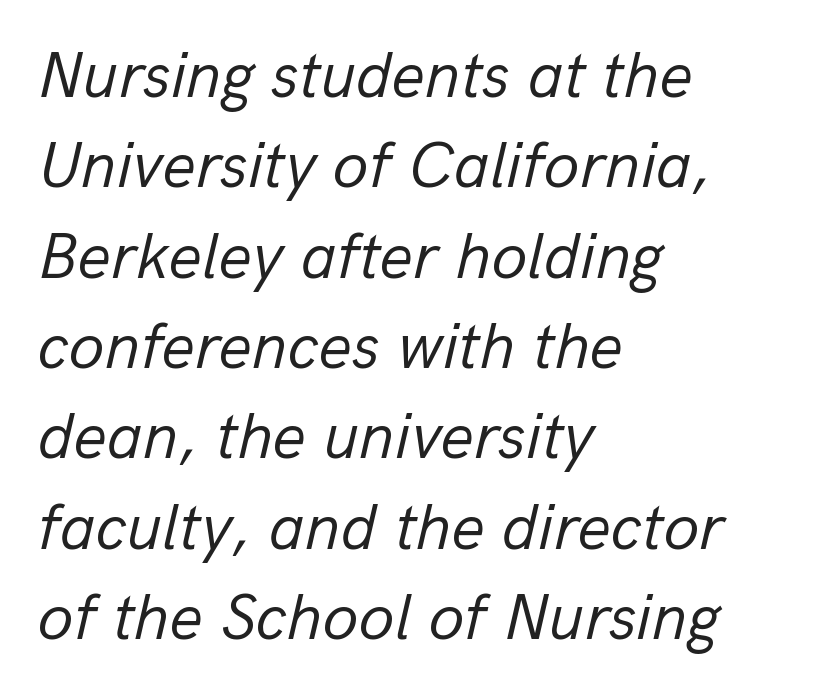
{"italic": "yes", "lean": "right", "slant_degrees": 13, "bold": "no", "weight": "regular", "width": "normal", "stroke_contrast": "low", "x_height": "medium", "monospaced": "no", "underline": "no", "align": "left", "line_spacing": "normal", "line_spacing_ratio": 1.39, "letter_spacing": "normal", "letter_spacing_em": 0.0, "glyph_px": 65}
